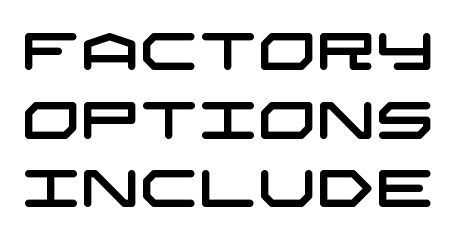
Q: Is the typeface a serif or a sans-serif typeface? A: Sans-serif.
Q: Is the text underlined? A: No.
Q: Is the spacing between letters normal or unusually wide? A: Normal.
Q: Is the spacing between lines tight, normal or loose? A: Normal.
Q: Width (condensed, normal, or wide)? A: Wide.
Q: Stroke contrast? A: Low.
Q: x-height? A: Large.
